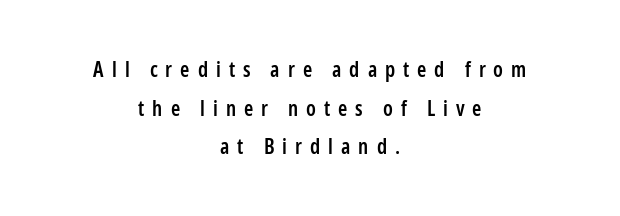
Rendered with straight, roman letterforms. Neither beginnings nor endings align; midpoints do. The glyphs are unaccompanied by any horizontal stroke below them. A fair bit of extra ink — the face is semibold, not bold.
